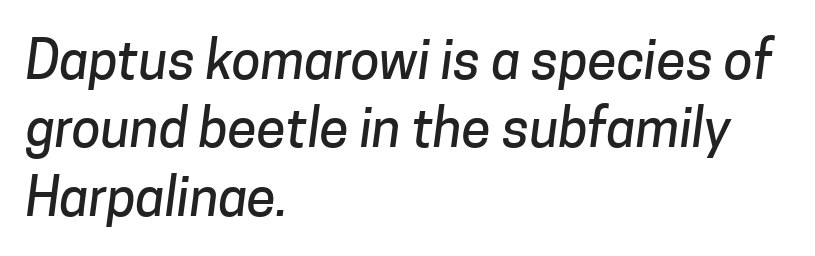
Q: Is the typeface a serif or a sans-serif typeface? A: Sans-serif.
Q: Is the text underlined? A: No.
Q: How is the paragraph aligned? A: Left-aligned.
Q: Is the spacing between letters normal or unusually wide? A: Normal.
Q: Is the spacing between lines tight, normal or loose? A: Normal.
Q: Width (condensed, normal, or wide)? A: Normal.
Q: Stroke contrast? A: Low.
Q: x-height? A: Medium.
Q: Monospaced? A: No.
